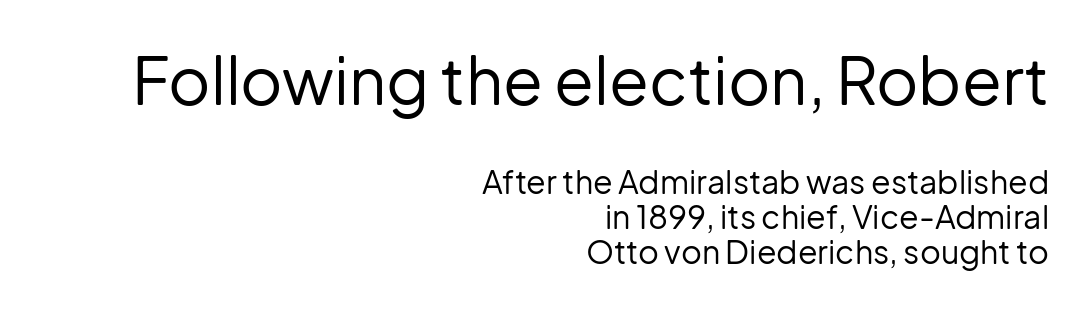
The image shows 65 px regular-weight sans-serif type, upright; set right-aligned, tight line spacing (1.09x), normal letter spacing, not underlined; the first (top) block is 2.03x larger; low stroke contrast and a medium x-height.
